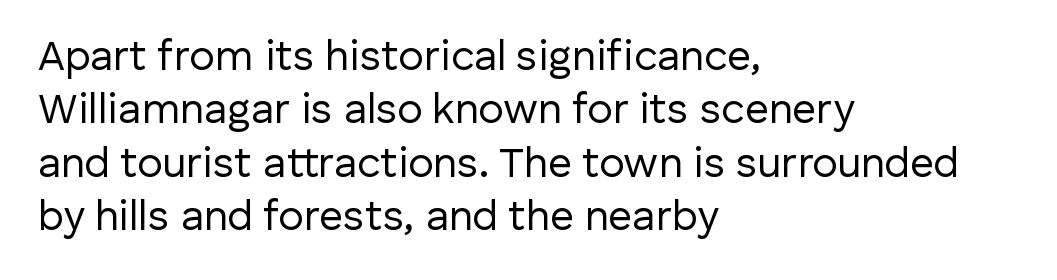
Varying glyph widths throughout — classic text-font behaviour. Bare-footed words on every line. One glance says typical: line gaps are just what's usual. Stems and bowls with no extra thickness — not bold. Reading down the block, your eye returns to a fixed left position each line. The passage shown has conventional tracking throughout.
